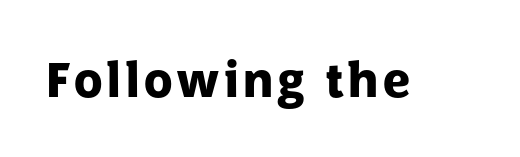
The image shows 47 px heavy sans-serif type, upright; set not underlined; low stroke contrast and a medium x-height.
